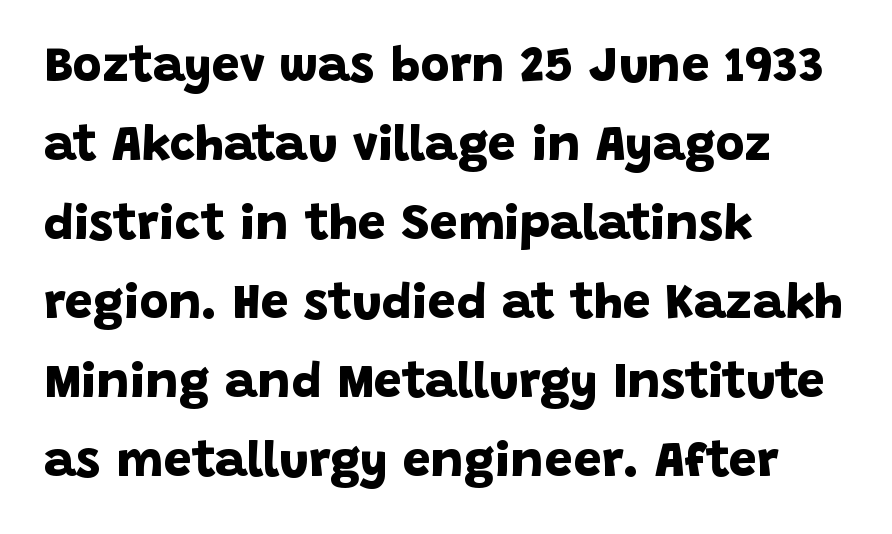
The image shows 50 px bold sans-serif type; set left-aligned, normal line spacing (1.58x), normal letter spacing, not underlined; low stroke contrast and a large x-height.
